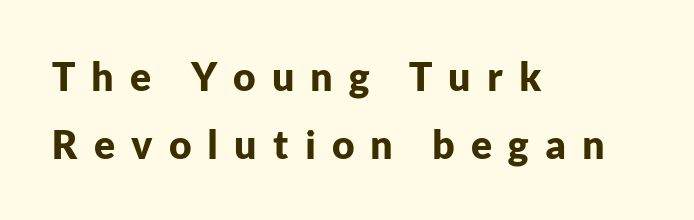
Q: Is the text bold? A: Yes.
Q: Is the text italic (slanted)? A: No, it is upright.
Q: Is the typeface a serif or a sans-serif typeface? A: Sans-serif.
Q: Is the text underlined? A: No.
Q: How is the paragraph aligned? A: Left-aligned.
Q: Is the spacing between letters normal or unusually wide? A: Unusually wide.
Q: Width (condensed, normal, or wide)? A: Normal.
Q: Stroke contrast? A: Low.
Q: x-height? A: Medium.
Q: Monospaced? A: No.
